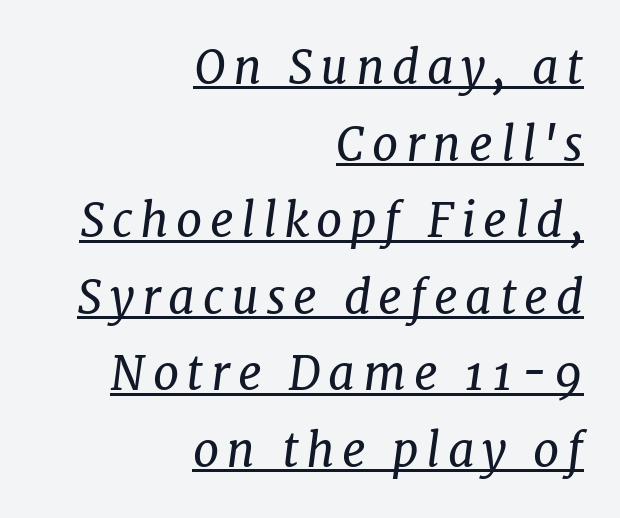
Q: Is the text bold? A: No.
Q: Is the text italic (slanted)? A: Yes, it leans right by about 7 degrees.
Q: Is the typeface a serif or a sans-serif typeface? A: Serif.
Q: Is the text underlined? A: Yes.
Q: How is the paragraph aligned? A: Right-aligned.
Q: Is the spacing between lines tight, normal or loose? A: Normal.
Q: Width (condensed, normal, or wide)? A: Normal.
Q: Stroke contrast? A: Low.
Q: x-height? A: Medium.
Q: Monospaced? A: No.
